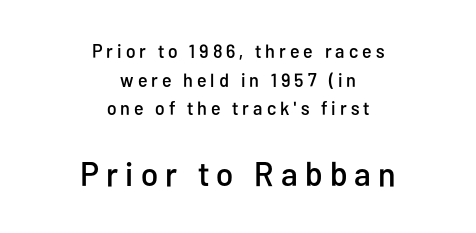
Character widths vary here, with narrow letters taking less room than wide ones. The typography opts for an upright posture over an oblique one. Underline: absent. Someone cranked the tracking dial way up on this one.
